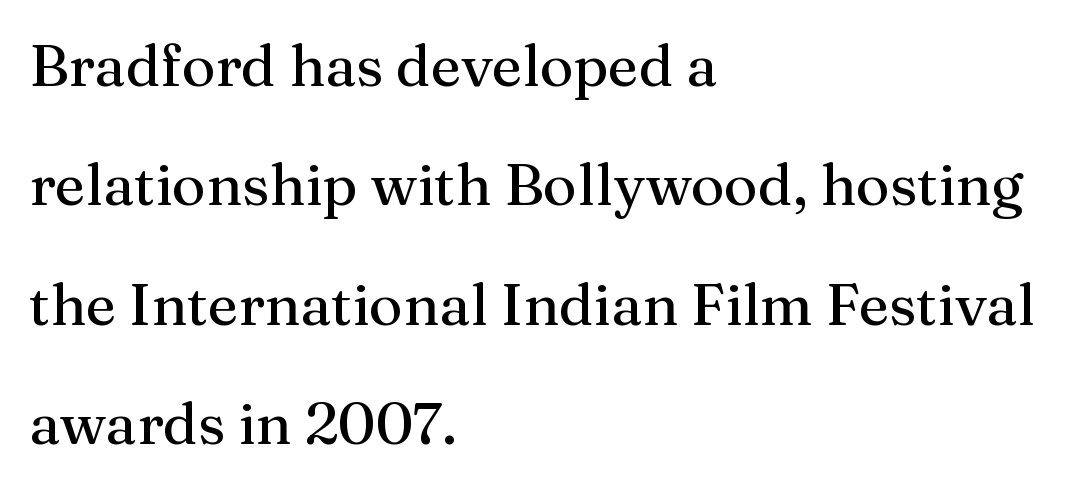
The letters advance in unequal steps, a hallmark of proportional type. Visually the block forms a straight wall on the left and a jagged coastline on the right. Rendered with straight, roman letterforms. No extra tracking has been applied to these lines.
